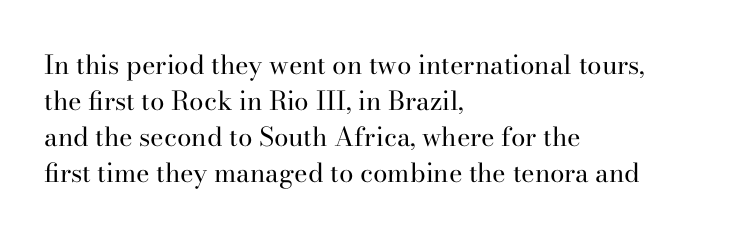
Q: Is the text bold? A: No.
Q: Is the text italic (slanted)? A: No, it is upright.
Q: Is the text underlined? A: No.
Q: How is the paragraph aligned? A: Left-aligned.
Q: Is the spacing between letters normal or unusually wide? A: Normal.
Q: Is the spacing between lines tight, normal or loose? A: Normal.
